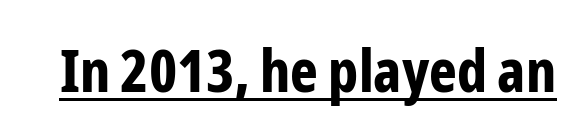
{"serif": "no", "italic": "no", "bold": "yes", "weight": "bold", "width": "condensed", "stroke_contrast": "low", "x_height": "medium", "monospaced": "no", "underline": "yes", "letter_spacing": "normal", "letter_spacing_em": 0.0, "glyph_px": 59}
